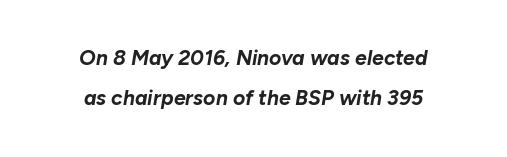
The image shows 21 px bold type, italic (leaning right); set centered, loose line spacing (1.91x), normal letter spacing, not underlined.
